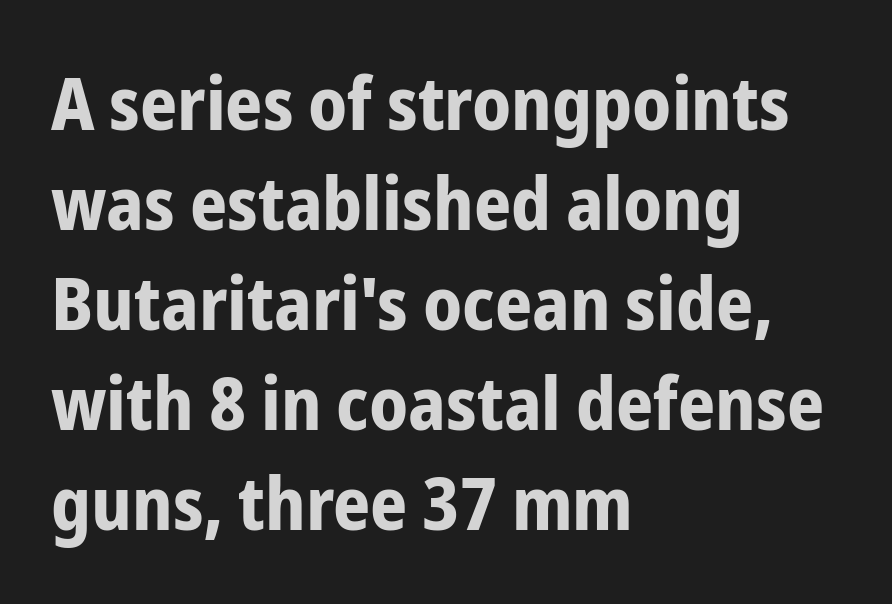
The image shows 73 px bold, condensed sans-serif type, upright; set left-aligned, normal line spacing (1.37x), normal letter spacing, not underlined; low stroke contrast and a medium x-height.
